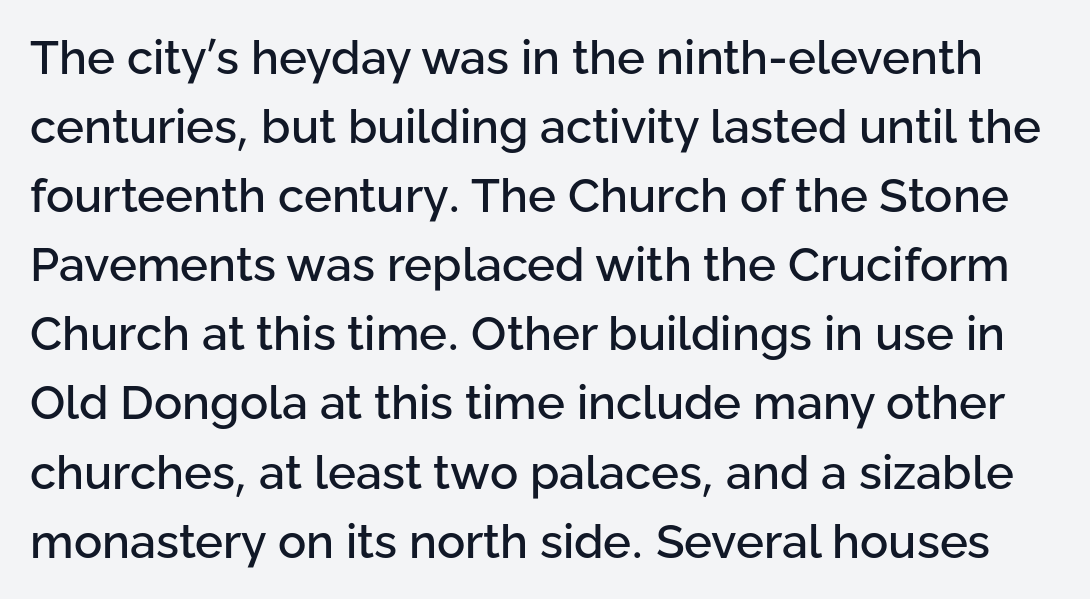
The image shows 47 px sans-serif type, upright; set normal line spacing (1.47x), normal letter spacing, not underlined; low stroke contrast and a medium x-height.
